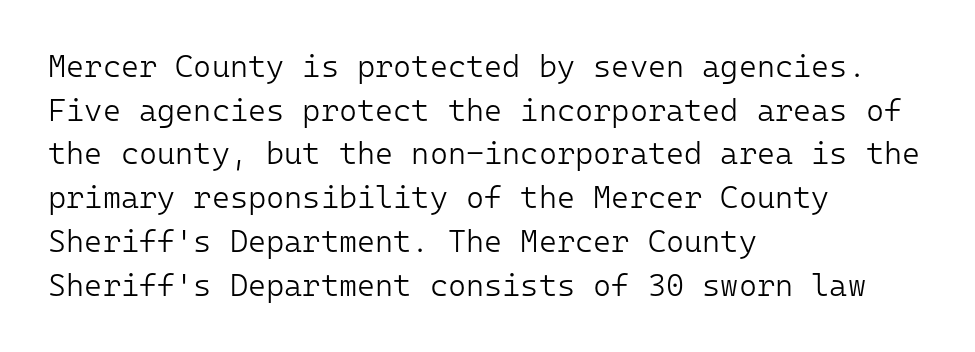
Q: Is the text bold? A: No.
Q: Is the text italic (slanted)? A: No, it is upright.
Q: Is the typeface a serif or a sans-serif typeface? A: Sans-serif.
Q: Is the text underlined? A: No.
Q: How is the paragraph aligned? A: Left-aligned.
Q: Is the spacing between letters normal or unusually wide? A: Normal.
Q: Is the spacing between lines tight, normal or loose? A: Normal.
Q: Width (condensed, normal, or wide)? A: Normal.
Q: Stroke contrast? A: Low.
Q: x-height? A: Medium.
Q: Monospaced? A: Yes.
